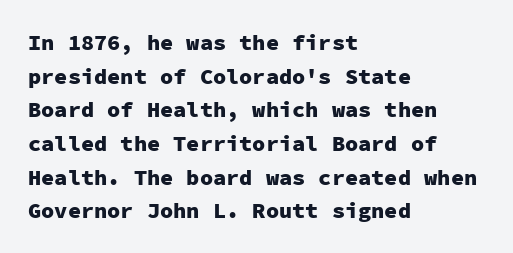
Q: Is the text bold? A: Yes.
Q: Is the text italic (slanted)? A: No, it is upright.
Q: Is the text underlined? A: No.
Q: How is the paragraph aligned? A: Left-aligned.
Q: Is the spacing between letters normal or unusually wide? A: Normal.
Q: Is the spacing between lines tight, normal or loose? A: Normal.
